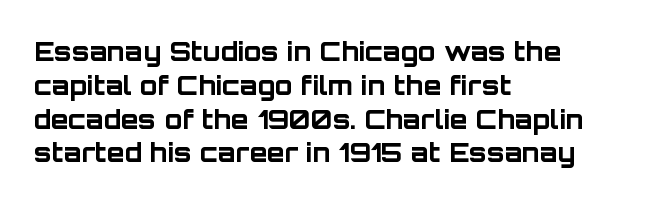
{"italic": "no", "bold": "yes", "underline": "no", "align": "left", "line_spacing": "normal", "line_spacing_ratio": 1.3, "letter_spacing": "normal", "letter_spacing_em": 0.0, "glyph_px": 26}
